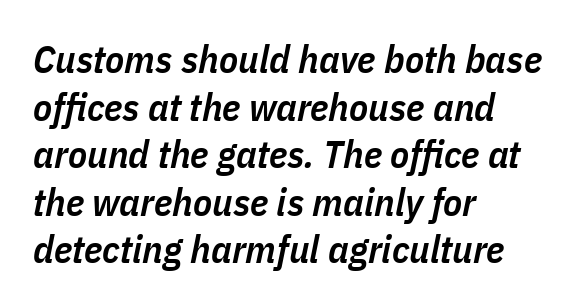
The image shows 39 px semibold, condensed type, italic (leaning right); set left-aligned, line spacing 1.22x, normal letter spacing, not underlined; low stroke contrast and a medium x-height.
